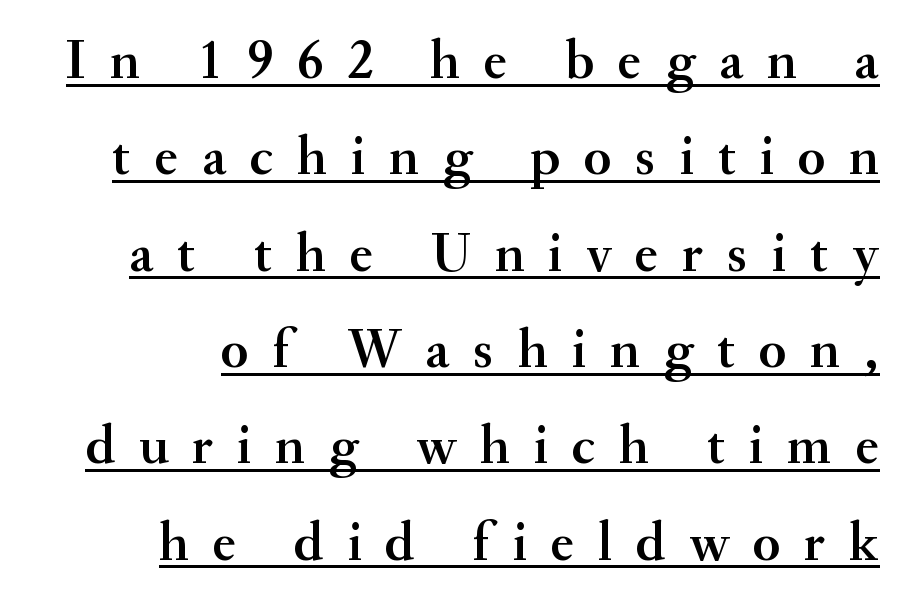
{"serif": "yes", "italic": "no", "width": "normal", "stroke_contrast": "medium", "x_height": "small", "monospaced": "no", "underline": "yes", "line_spacing_ratio": 1.72, "letter_spacing": "wide", "letter_spacing_em": 0.42, "glyph_px": 56}
